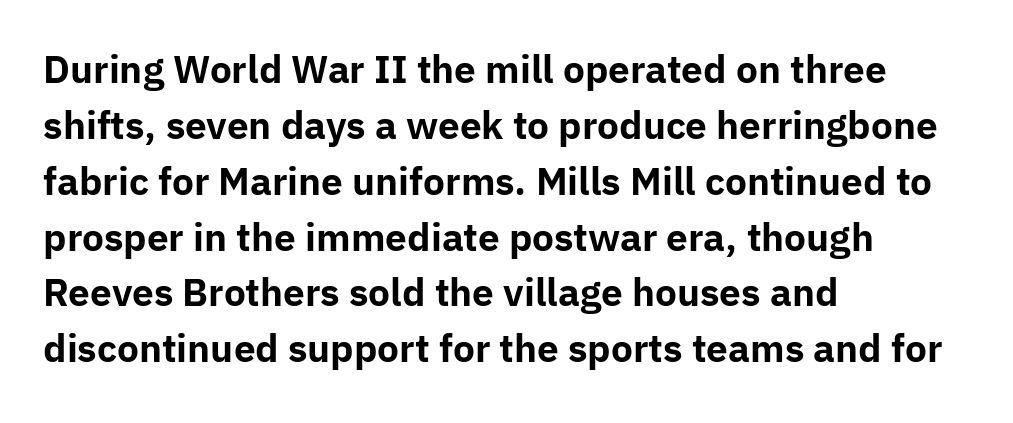
The image shows 37 px bold sans-serif type, upright; set left-aligned, normal line spacing (1.51x), normal letter spacing, not underlined; low stroke contrast and a medium x-height.
